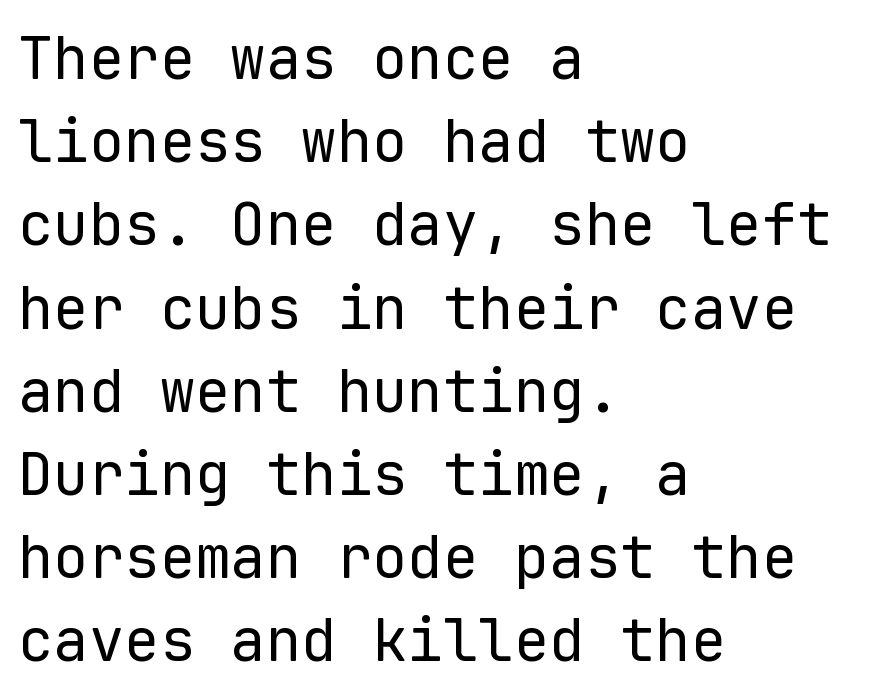
The letters stand upright; this is a roman face. The vertical gap from one line to the next is medium. Just letters on the line, the space beneath them empty. Nothing sits at the stroke ends, so this counts as sans-serif.
